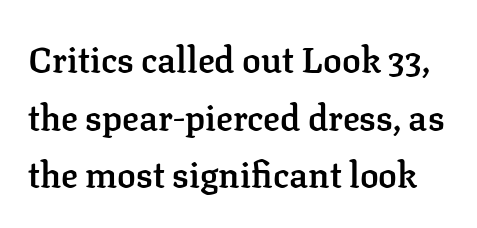
Firm but not heavy-handed strokes: this text is semibold. Quick note: not italic, upright. Each word holds together tightly as a unit, with standard inter-letter gaps. Anything drawn beneath the words? Only blank space.
